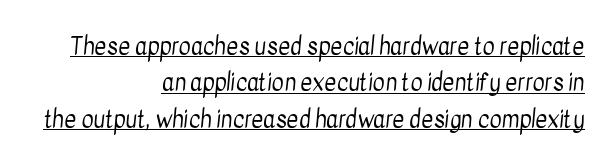
Q: Is the text bold? A: No.
Q: Is the text underlined? A: Yes.
Q: How is the paragraph aligned? A: Right-aligned.
Q: Is the spacing between letters normal or unusually wide? A: Normal.
Q: Is the spacing between lines tight, normal or loose? A: Normal.
